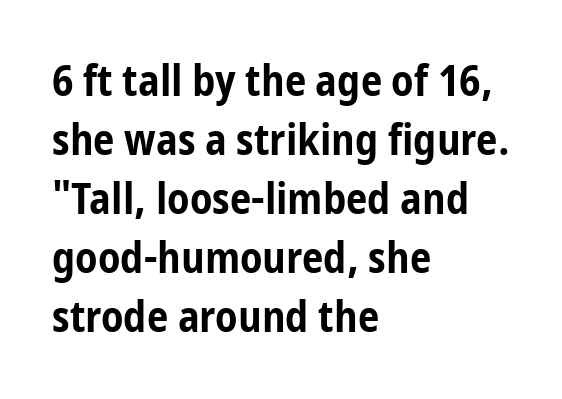
{"serif": "no", "italic": "no", "bold": "yes", "weight": "bold", "width": "condensed", "stroke_contrast": "low", "x_height": "medium", "monospaced": "no", "underline": "no", "align": "left", "line_spacing": "normal", "line_spacing_ratio": 1.37, "letter_spacing": "normal", "letter_spacing_em": 0.0, "glyph_px": 43}
